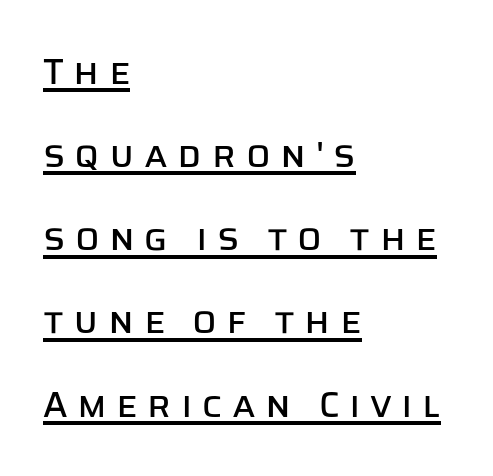
The image shows 36 px sans-serif type, upright; set left-aligned, loose line spacing (2.31x), unusually wide letter spacing (+0.26 em), underlined; low stroke contrast and a large x-height.
